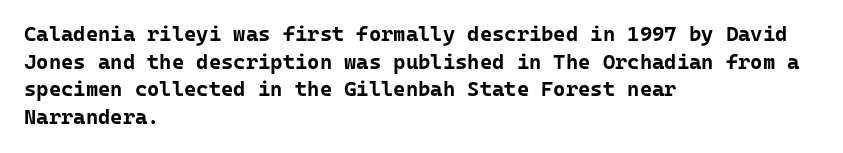
Q: Is the text bold? A: Yes.
Q: Is the text italic (slanted)? A: No, it is upright.
Q: Is the text underlined? A: No.
Q: How is the paragraph aligned? A: Left-aligned.
Q: Is the spacing between letters normal or unusually wide? A: Normal.
Q: Is the spacing between lines tight, normal or loose? A: Normal.
